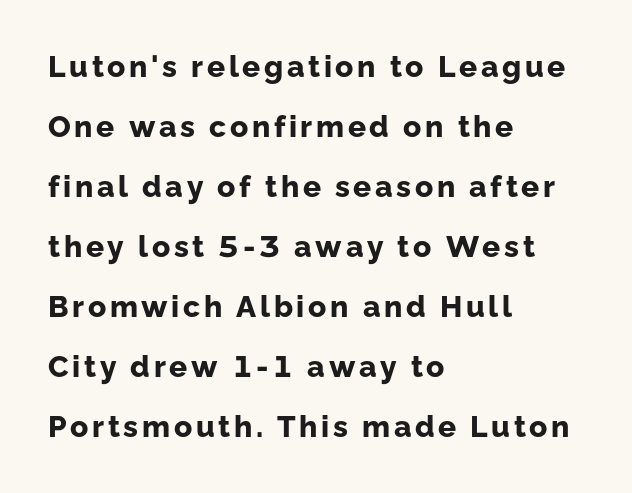
Q: Is the text bold? A: Yes.
Q: Is the text italic (slanted)? A: No, it is upright.
Q: Is the typeface a serif or a sans-serif typeface? A: Sans-serif.
Q: Is the text underlined? A: No.
Q: How is the paragraph aligned? A: Left-aligned.
Q: Is the spacing between lines tight, normal or loose? A: Loose.
Q: Width (condensed, normal, or wide)? A: Normal.
Q: Stroke contrast? A: Low.
Q: x-height? A: Medium.
Q: Monospaced? A: No.
